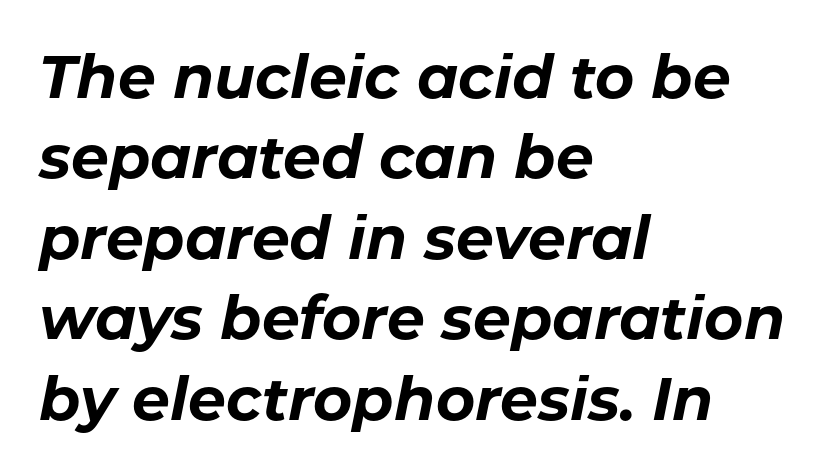
Short and long lines alike share a common starting point at left. Proportional: the letters do not fall into vertical columns. The glyphs have the mass of a bold cut. Interline gaps are of average width in this sample. Type without underlining.
